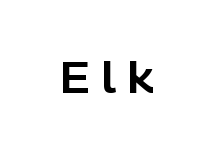
The image shows 43 px sans-serif type, upright; set unusually wide letter spacing (+0.27 em), not underlined; low stroke contrast and a medium x-height.
